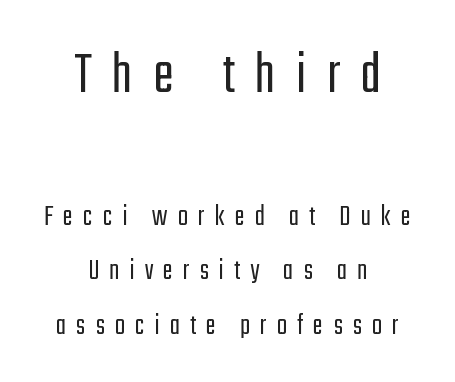
Serifs: no, the terminals of the letterforms are clean. The lines are quadded center. Just letters on the line, the space beneath them empty. Note: larger setting up top, smaller setting below. A typesetter would call this heavily tracked-out type.
